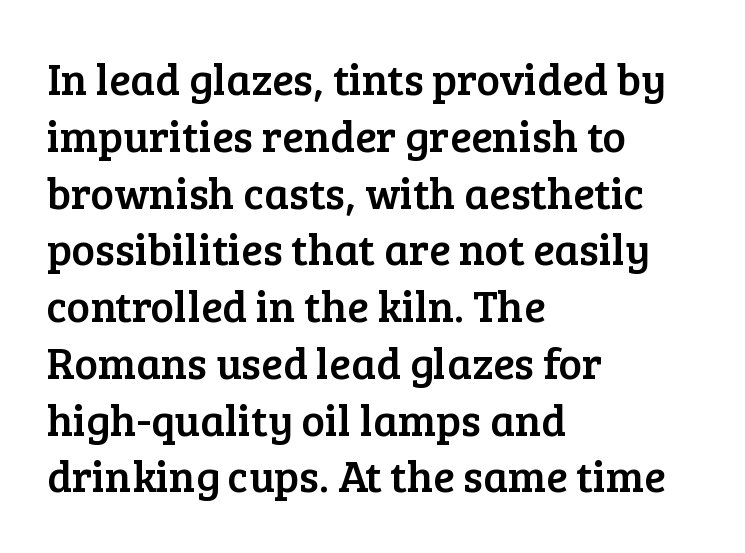
{"serif": "yes", "italic": "no", "width": "normal", "stroke_contrast": "low", "x_height": "medium", "monospaced": "no", "underline": "no", "align": "left", "line_spacing": "normal", "line_spacing_ratio": 1.29, "letter_spacing": "normal", "letter_spacing_em": 0.0, "glyph_px": 44}
